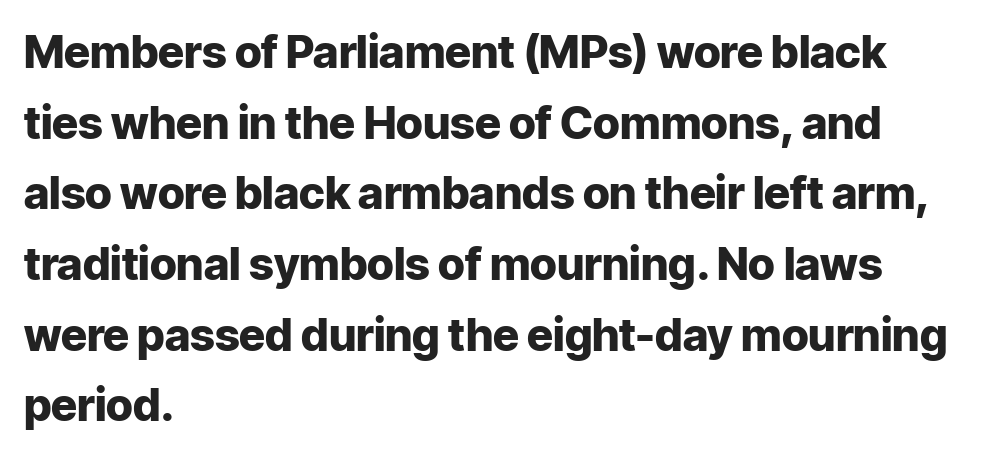
{"serif": "no", "italic": "no", "bold": "yes", "weight": "heavy", "width": "normal", "stroke_contrast": "low", "x_height": "medium", "monospaced": "no", "underline": "no", "align": "left", "line_spacing": "normal", "line_spacing_ratio": 1.57, "letter_spacing": "normal", "letter_spacing_em": 0.0, "glyph_px": 45}
